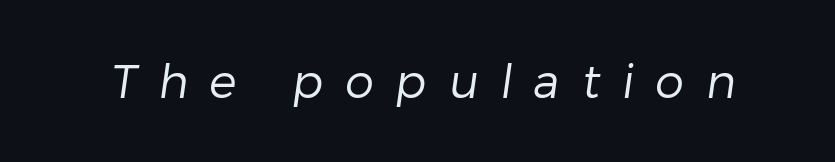
{"serif": "no", "bold": "no", "weight": "regular", "width": "normal", "stroke_contrast": "low", "x_height": "medium", "monospaced": "no", "underline": "no", "letter_spacing": "wide", "letter_spacing_em": 0.47, "glyph_px": 46}
